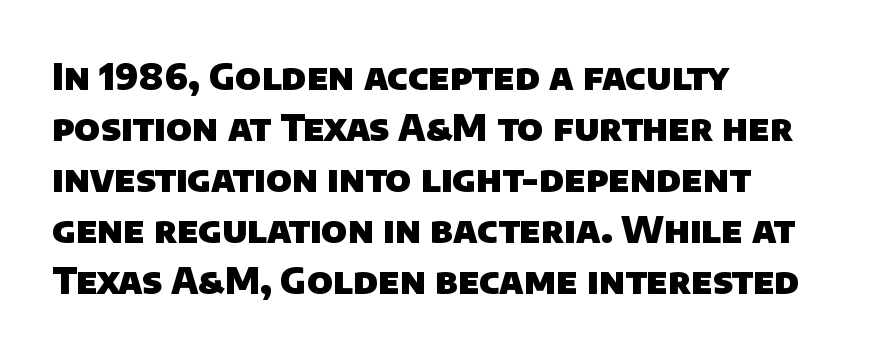
Here the designer chose a conventional face with non-uniform glyph widths. The foot of each line stays bare and open. The characters look thick and weighty, a clear bold. Casual observation: everything's shoved over to the left.
